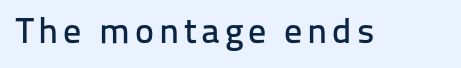
The image shows 36 px sans-serif type, upright; set not underlined; low stroke contrast and a medium x-height.
